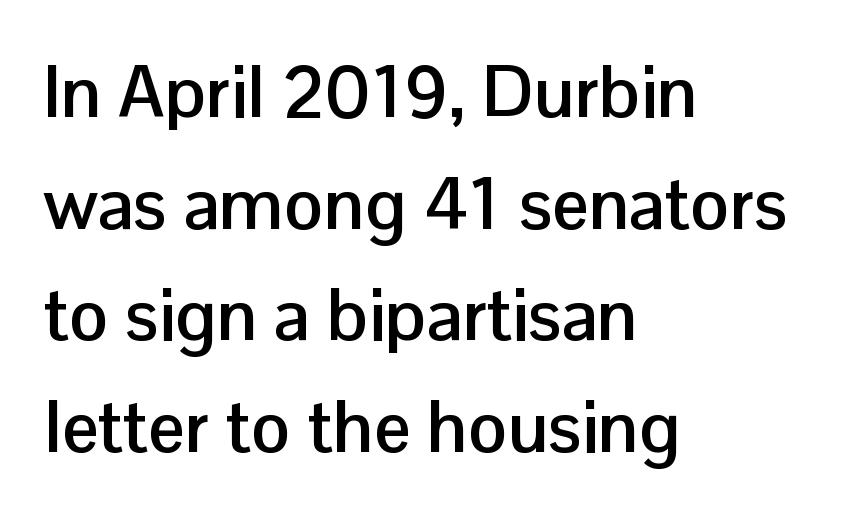
{"serif": "no", "italic": "no", "bold": "yes", "weight": "semibold", "width": "normal", "stroke_contrast": "low", "x_height": "medium", "monospaced": "no", "underline": "no", "align": "left", "line_spacing": "normal", "line_spacing_ratio": 1.53, "letter_spacing": "normal", "letter_spacing_em": 0.0, "glyph_px": 73}
